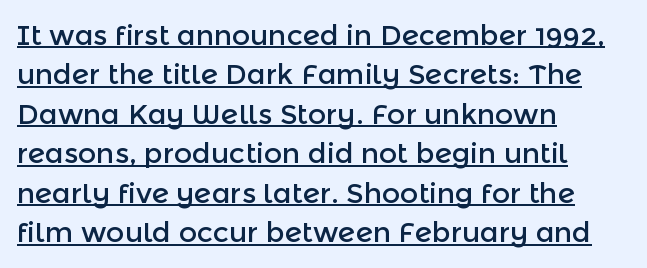
The image shows 28 px sans-serif type, upright; set left-aligned, normal line spacing (1.41x), normal letter spacing, underlined; a medium x-height.
